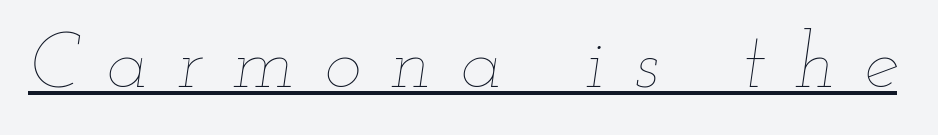
Q: Is the text bold? A: No.
Q: Is the text italic (slanted)? A: Yes, it leans right by about 12 degrees.
Q: Is the text underlined? A: Yes.
Q: Is the spacing between letters normal or unusually wide? A: Unusually wide.
Q: Width (condensed, normal, or wide)? A: Wide.
Q: Stroke contrast? A: Low.
Q: x-height? A: Small.
Q: Monospaced? A: No.
